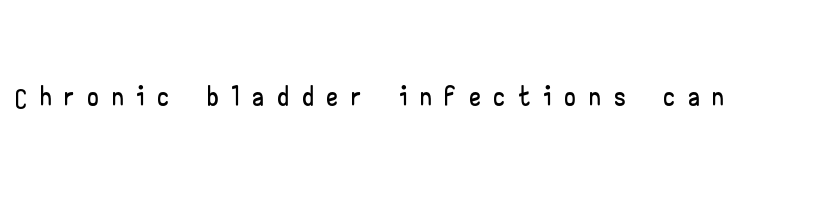
{"serif": "no", "italic": "no", "width": "wide", "stroke_contrast": "low", "x_height": "small", "monospaced": "no", "underline": "no", "letter_spacing": "wide", "letter_spacing_em": 0.36, "glyph_px": 41}
